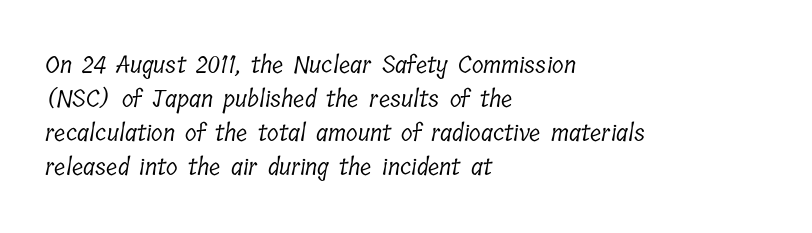
This rendering uses left alignment, leaving the right contour irregular. The space beneath each line is pristine and unruled. The passage shown stacks its lines at a standard gap. Inter-character spacing is left at the font's built-in metrics. Weight class: somewhere from thin through regular.
